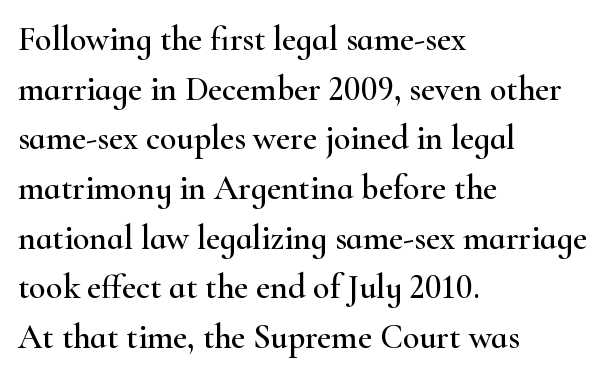
The image shows 34 px wide serif type, upright; set left-aligned, normal line spacing (1.46x), normal letter spacing, not underlined; high stroke contrast and a small x-height.
